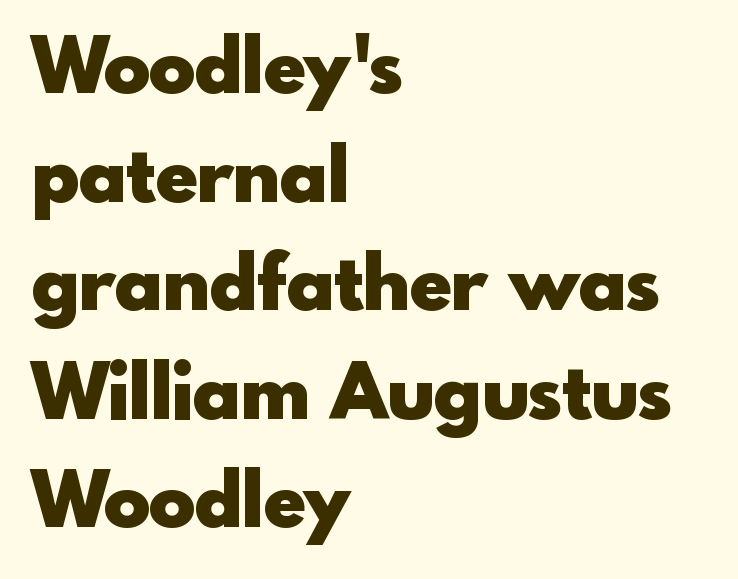
Check under the words: just untouched page. Horizontal alignment here is leftward, the default for most running prose. Here the glyphs are tracked normally, forming tight word shapes. This is roman type, the default non-slanted kind.
